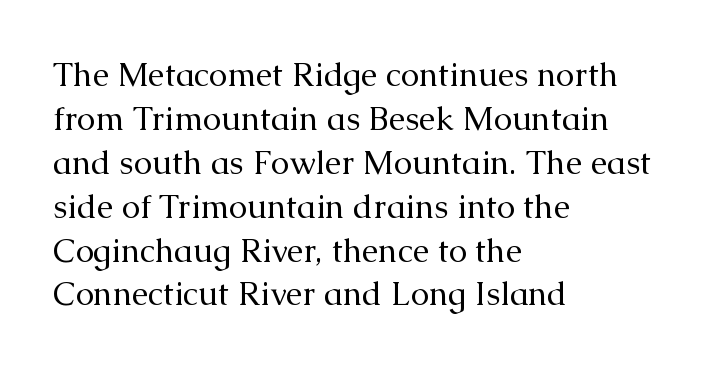
Designer's note — italics off, roman on. The rendering uses a moderate line-height, typical for paragraphs. Type style note: has serifs. The weight tops out at a normal text grade. The letterforms sit shoulder to shoulder at normal distance.
